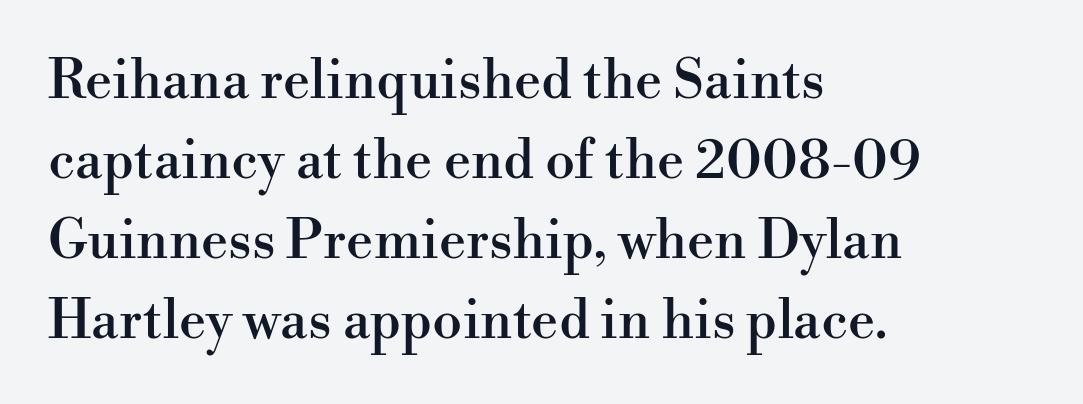
Q: Is the text italic (slanted)? A: No, it is upright.
Q: Is the typeface a serif or a sans-serif typeface? A: Serif.
Q: Is the text underlined? A: No.
Q: How is the paragraph aligned? A: Left-aligned.
Q: Is the spacing between letters normal or unusually wide? A: Normal.
Q: Is the spacing between lines tight, normal or loose? A: Normal.
Q: Width (condensed, normal, or wide)? A: Normal.
Q: Stroke contrast? A: High.
Q: x-height? A: Small.
Q: Monospaced? A: No.
